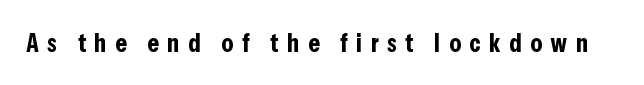
The image shows 26 px bold type, upright; set unusually wide letter spacing (+0.33 em), not underlined.
